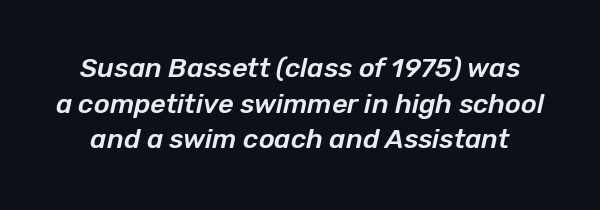
{"italic": "yes", "lean": "right", "slant_degrees": 12, "underline": "no", "line_spacing": "normal", "line_spacing_ratio": 1.32, "letter_spacing": "normal", "letter_spacing_em": 0.0, "glyph_px": 27}
